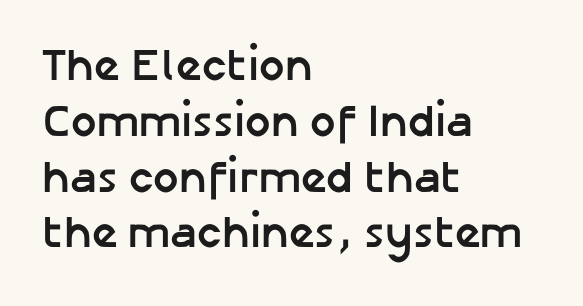
Does the weight exceed regular? Yes, all the way to bold. Layout note: lines flush left. Each row of text sits above clean, open space. Does the lettering tilt? It doesn't — this is upright. Looks like regular typesetting: each glyph gets only the width it needs.
